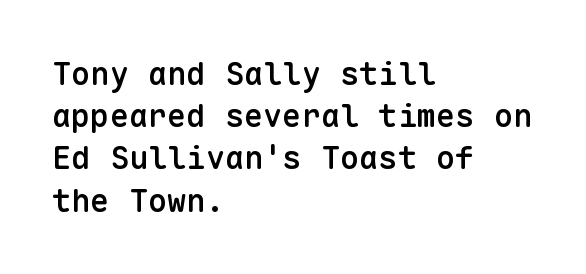
Unlike a traditional serif, this face leaves its strokes unadorned. Is this a fixed-width face? Yes — each glyph sits in an identical cell. Glyph-to-glyph distance matches everyday printed text. Leading matches the norm, producing a regular column.
